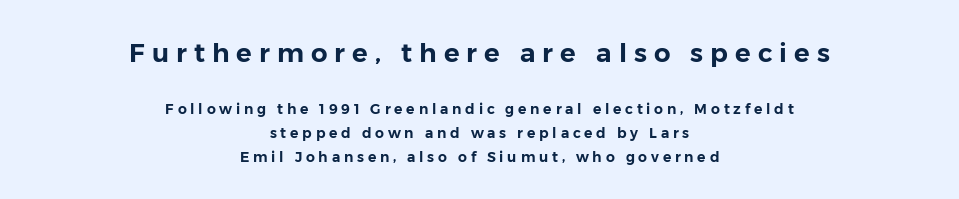
This is roman type, the default non-slanted kind. Caption: expanded tracking, letters set apart. Larger block? The one above; the one below is distinctly smaller. Layout note: lines centered. The words here are not underlined.
